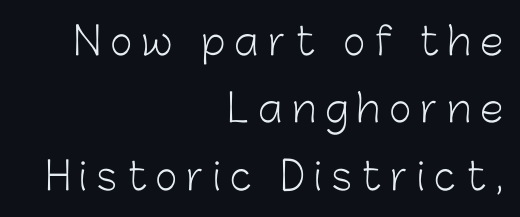
The image shows 38 px light sans-serif type, upright; set right-aligned, line spacing 1.77x, unusually wide letter spacing (+0.25 em), not underlined; low stroke contrast and a medium x-height.
